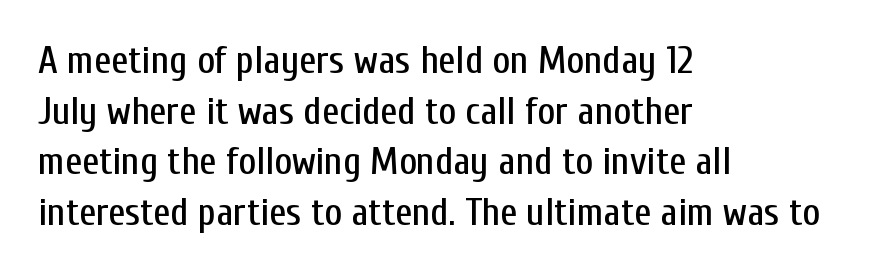
Q: Is the text italic (slanted)? A: No, it is upright.
Q: Is the typeface a serif or a sans-serif typeface? A: Sans-serif.
Q: Is the text underlined? A: No.
Q: How is the paragraph aligned? A: Left-aligned.
Q: Is the spacing between letters normal or unusually wide? A: Normal.
Q: Is the spacing between lines tight, normal or loose? A: Normal.
Q: Width (condensed, normal, or wide)? A: Condensed.
Q: Stroke contrast? A: Low.
Q: x-height? A: Medium.
Q: Monospaced? A: No.
